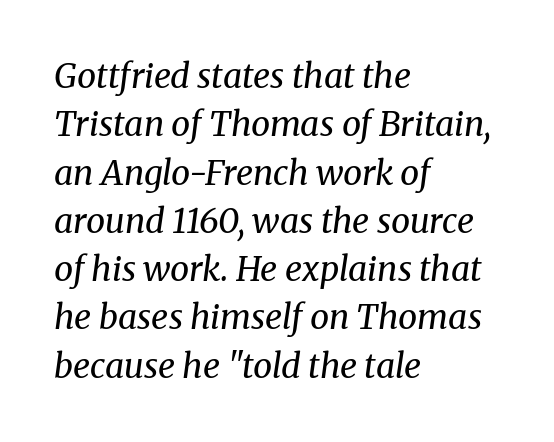
{"serif": "yes", "italic": "yes", "lean": "right", "slant_degrees": 8, "bold": "no", "weight": "regular", "width": "normal", "stroke_contrast": "medium", "x_height": "medium", "monospaced": "no", "underline": "no", "align": "left", "line_spacing": "normal", "line_spacing_ratio": 1.42, "letter_spacing": "normal", "letter_spacing_em": 0.0, "glyph_px": 34}
